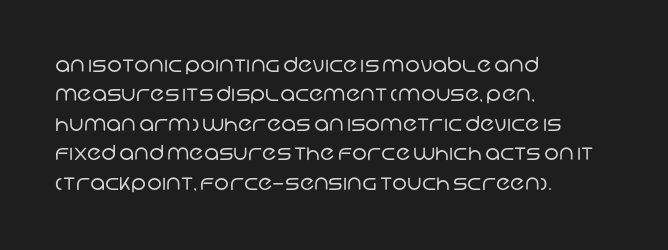
The image shows 21 px text type; set left-aligned, normal line spacing (1.4x), normal letter spacing, not underlined.
